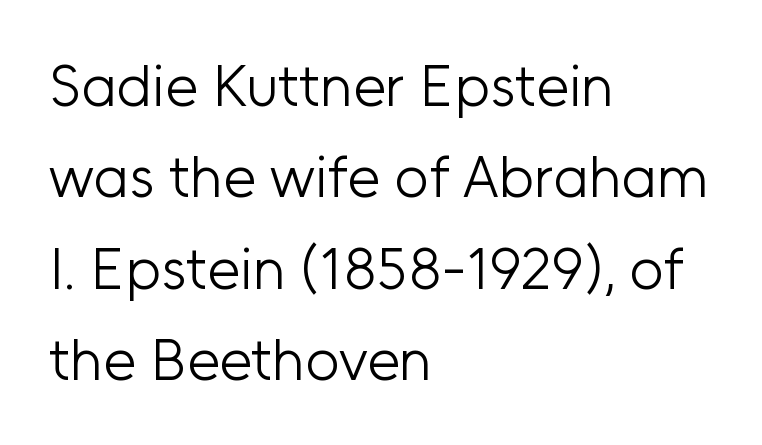
{"serif": "no", "italic": "no", "bold": "no", "weight": "light", "width": "normal", "stroke_contrast": "low", "x_height": "medium", "monospaced": "no", "underline": "no", "align": "left", "line_spacing": "normal", "line_spacing_ratio": 1.55, "letter_spacing": "normal", "letter_spacing_em": 0.0, "glyph_px": 59}
